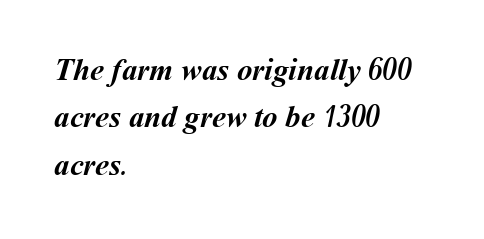
Set as a true bold cut, around the 700 mark. Evenly set lines give the paragraph a standard silhouette. The letters advance in unequal steps, a hallmark of proportional type. Quick note: underline off. Line beginnings align vertically; line endings do not. Inter-character spacing is left at the font's built-in metrics.
